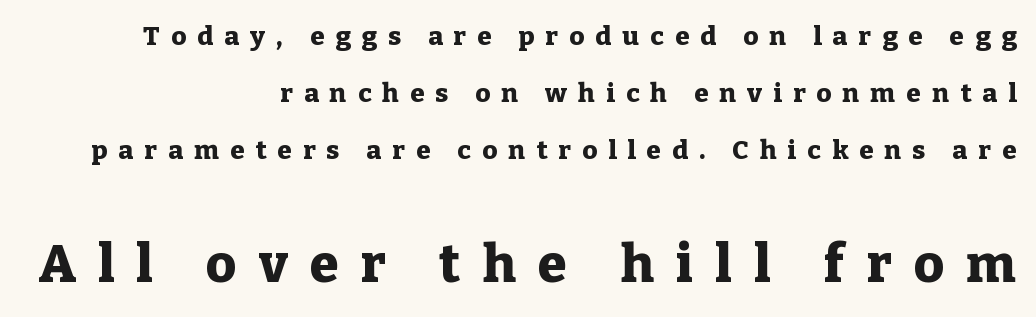
These lines are rendered in a variable-pitch font. Loose tracking; the words dissolve into strings of separated letters. Look at the bottom of the vertical strokes: they flare into serifs here. The paragraph shown leans on its right margin.
